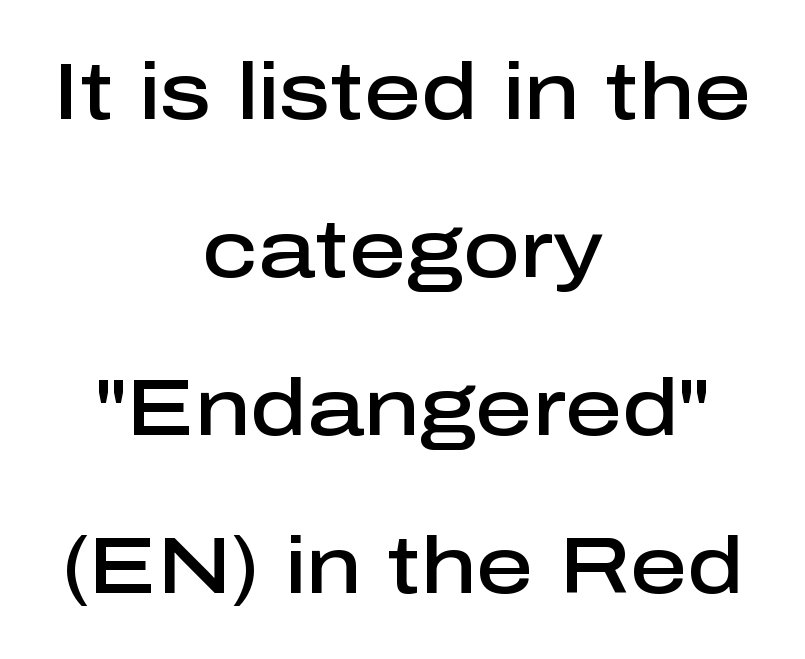
{"serif": "no", "italic": "no", "bold": "semi", "weight": "semibold", "width": "normal", "stroke_contrast": "low", "x_height": "medium", "monospaced": "no", "underline": "no", "align": "center", "line_spacing": "loose", "line_spacing_ratio": 2.0, "letter_spacing": "normal", "letter_spacing_em": 0.0, "glyph_px": 79}
